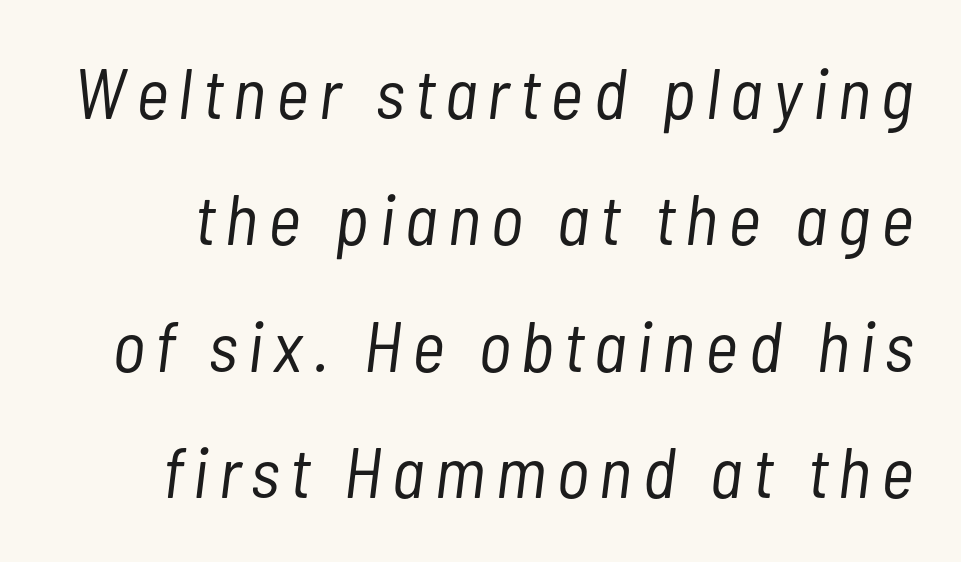
Q: Is the text bold? A: No.
Q: Is the text italic (slanted)? A: Yes, it leans right by about 7 degrees.
Q: Is the text underlined? A: No.
Q: Width (condensed, normal, or wide)? A: Condensed.
Q: Stroke contrast? A: Low.
Q: x-height? A: Medium.
Q: Monospaced? A: No.
